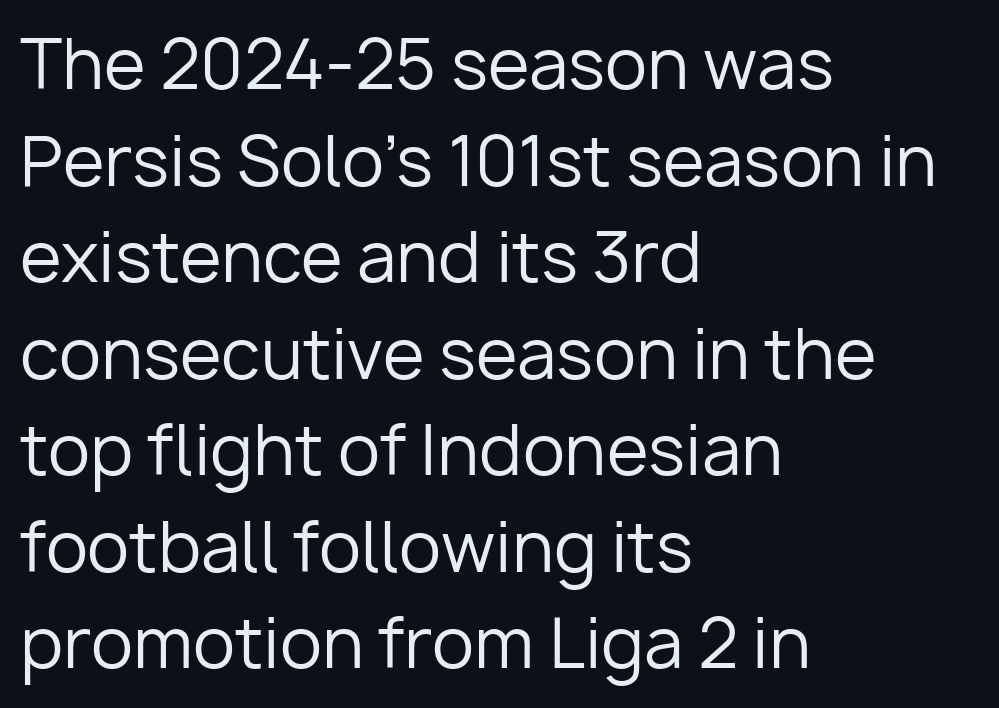
Q: Is the text bold? A: No.
Q: Is the text italic (slanted)? A: No, it is upright.
Q: Is the typeface a serif or a sans-serif typeface? A: Sans-serif.
Q: Is the text underlined? A: No.
Q: How is the paragraph aligned? A: Left-aligned.
Q: Is the spacing between letters normal or unusually wide? A: Normal.
Q: Is the spacing between lines tight, normal or loose? A: Normal.
Q: Width (condensed, normal, or wide)? A: Normal.
Q: Stroke contrast? A: Low.
Q: x-height? A: Medium.
Q: Monospaced? A: No.
